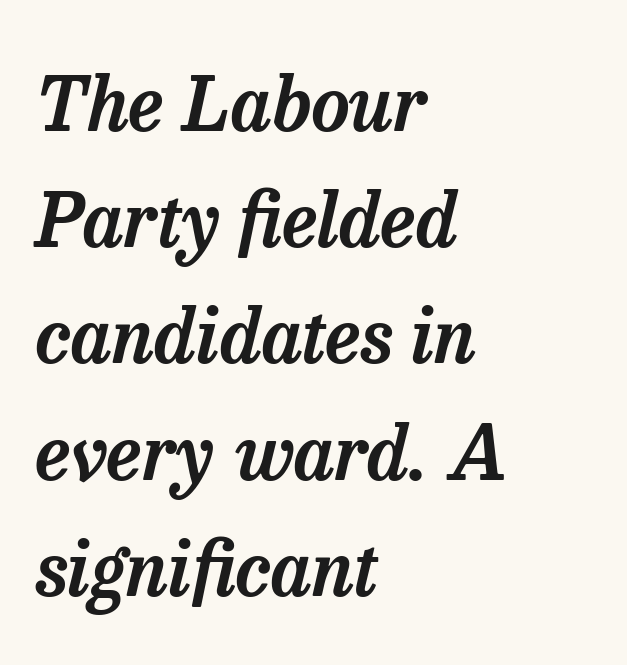
Q: Is the text italic (slanted)? A: Yes, it leans right by about 13 degrees.
Q: Is the typeface a serif or a sans-serif typeface? A: Serif.
Q: Is the text underlined? A: No.
Q: How is the paragraph aligned? A: Left-aligned.
Q: Is the spacing between letters normal or unusually wide? A: Normal.
Q: Is the spacing between lines tight, normal or loose? A: Normal.
Q: Width (condensed, normal, or wide)? A: Normal.
Q: Stroke contrast? A: Low.
Q: x-height? A: Medium.
Q: Monospaced? A: No.
